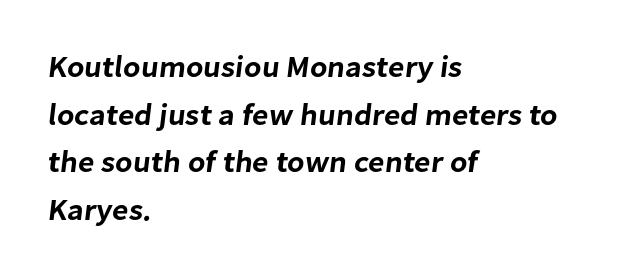
Q: Is the typeface a serif or a sans-serif typeface? A: Sans-serif.
Q: Is the text underlined? A: No.
Q: How is the paragraph aligned? A: Left-aligned.
Q: Is the spacing between letters normal or unusually wide? A: Normal.
Q: Is the spacing between lines tight, normal or loose? A: Normal.
Q: Width (condensed, normal, or wide)? A: Normal.
Q: Stroke contrast? A: Low.
Q: x-height? A: Medium.
Q: Monospaced? A: No.
